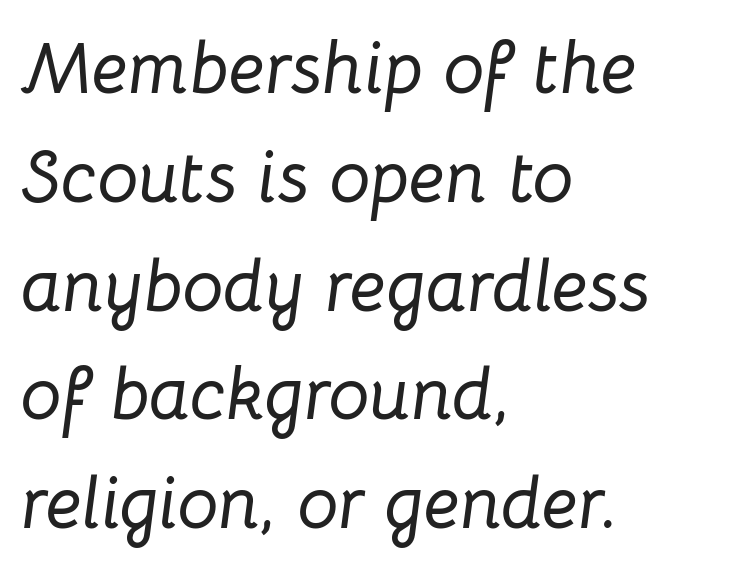
Q: Is the text italic (slanted)? A: Yes, it leans right by about 8 degrees.
Q: Is the text underlined? A: No.
Q: How is the paragraph aligned? A: Left-aligned.
Q: Is the spacing between letters normal or unusually wide? A: Normal.
Q: Is the spacing between lines tight, normal or loose? A: Normal.
Q: Width (condensed, normal, or wide)? A: Normal.
Q: Stroke contrast? A: Low.
Q: x-height? A: Medium.
Q: Monospaced? A: No.
